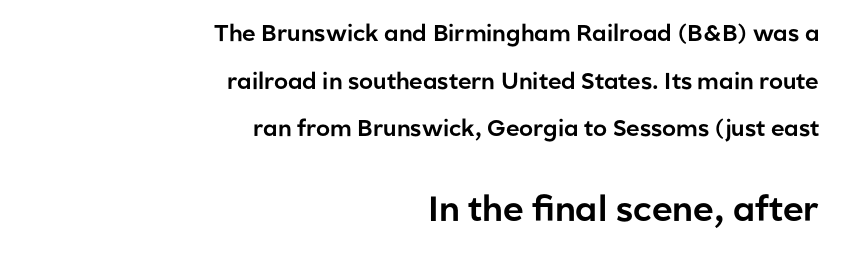
{"serif": "no", "italic": "no", "width": "normal", "stroke_contrast": "low", "x_height": "medium", "monospaced": "no", "underline": "no", "align": "right", "line_spacing": "loose", "line_spacing_ratio": 2.07, "letter_spacing": "normal", "letter_spacing_em": 0.0, "larger_block": "second", "size_ratio": 1.52, "glyph_px": 35}
